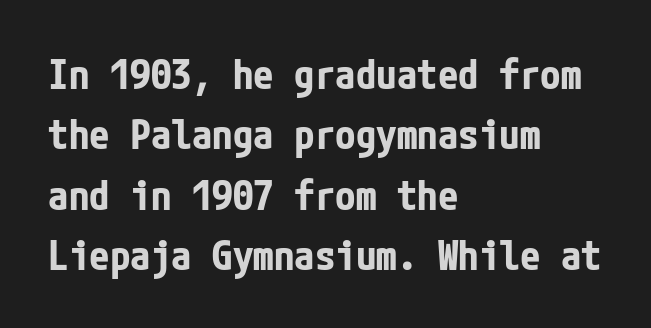
{"serif": "no", "italic": "no", "bold": "yes", "weight": "bold", "width": "condensed", "stroke_contrast": "low", "x_height": "medium", "underline": "no", "align": "left", "line_spacing": "normal", "line_spacing_ratio": 1.47, "letter_spacing": "normal", "letter_spacing_em": 0.0, "glyph_px": 41}
